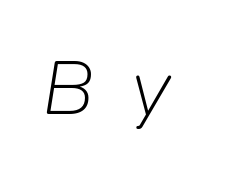
The image shows 79 px light type, italic (leaning right); set unusually wide letter spacing (+0.46 em), not underlined; low stroke contrast and a medium x-height.
